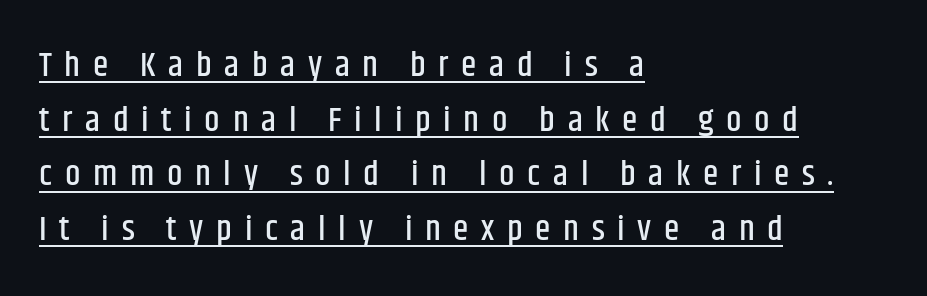
{"serif": "no", "italic": "no", "width": "condensed", "stroke_contrast": "low", "x_height": "large", "monospaced": "no", "underline": "yes", "align": "left", "line_spacing": "normal", "line_spacing_ratio": 1.56, "letter_spacing": "wide", "letter_spacing_em": 0.36, "glyph_px": 35}
